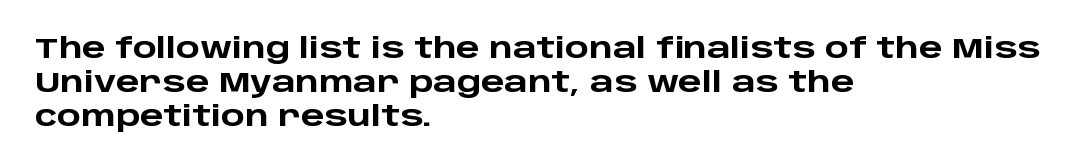
{"serif": "no", "italic": "no", "bold": "yes", "weight": "heavy", "width": "wide", "stroke_contrast": "low", "x_height": "large", "monospaced": "no", "underline": "no", "align": "left", "line_spacing_ratio": 1.21, "letter_spacing": "normal", "letter_spacing_em": 0.0, "glyph_px": 28}
